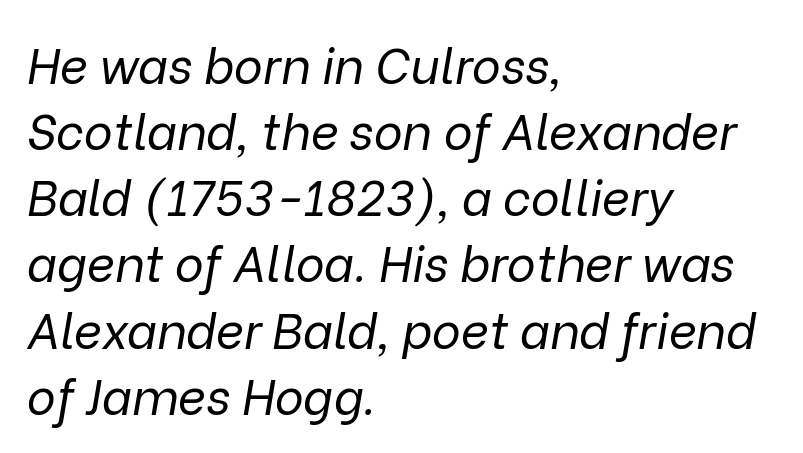
The image shows 49 px regular-weight type, italic (leaning right); set left-aligned, normal line spacing (1.35x), normal letter spacing, not underlined; low stroke contrast and a medium x-height.
